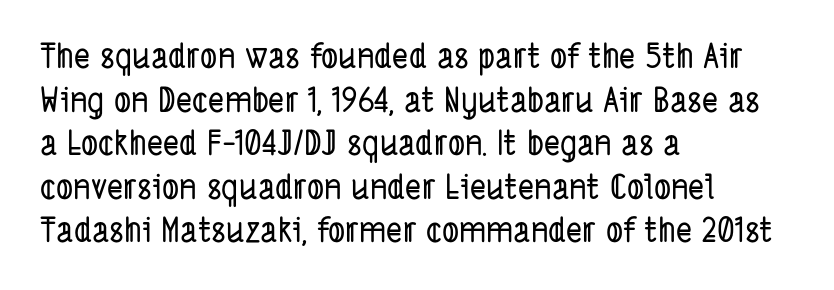
Q: Is the typeface a serif or a sans-serif typeface? A: Sans-serif.
Q: Is the text underlined? A: No.
Q: How is the paragraph aligned? A: Left-aligned.
Q: Is the spacing between letters normal or unusually wide? A: Normal.
Q: Is the spacing between lines tight, normal or loose? A: Normal.
Q: Width (condensed, normal, or wide)? A: Condensed.
Q: Stroke contrast? A: Low.
Q: x-height? A: Medium.
Q: Monospaced? A: No.
